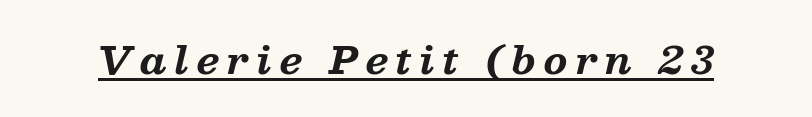
The image shows 38 px bold serif type, italic (leaning right); set unusually wide letter spacing (+0.21 em), underlined; medium stroke contrast and a medium x-height.
